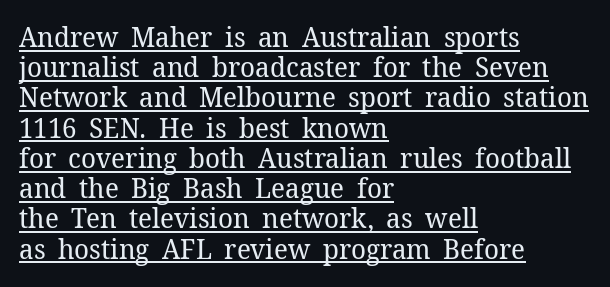
Q: Is the text bold? A: No.
Q: Is the text italic (slanted)? A: No, it is upright.
Q: Is the typeface a serif or a sans-serif typeface? A: Serif.
Q: Is the text underlined? A: Yes.
Q: How is the paragraph aligned? A: Left-aligned.
Q: Is the spacing between letters normal or unusually wide? A: Normal.
Q: Is the spacing between lines tight, normal or loose? A: Tight.
Q: Width (condensed, normal, or wide)? A: Normal.
Q: Stroke contrast? A: Low.
Q: x-height? A: Medium.
Q: Monospaced? A: No.
